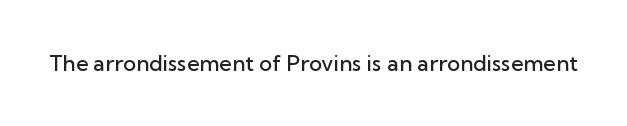
There is no visible air inserted between adjacent glyphs. The characters look somewhat weighty, a semibold short of true bold. Check the space under the baseline: it is left empty. Ascenders rise straight up at ninety degrees.
